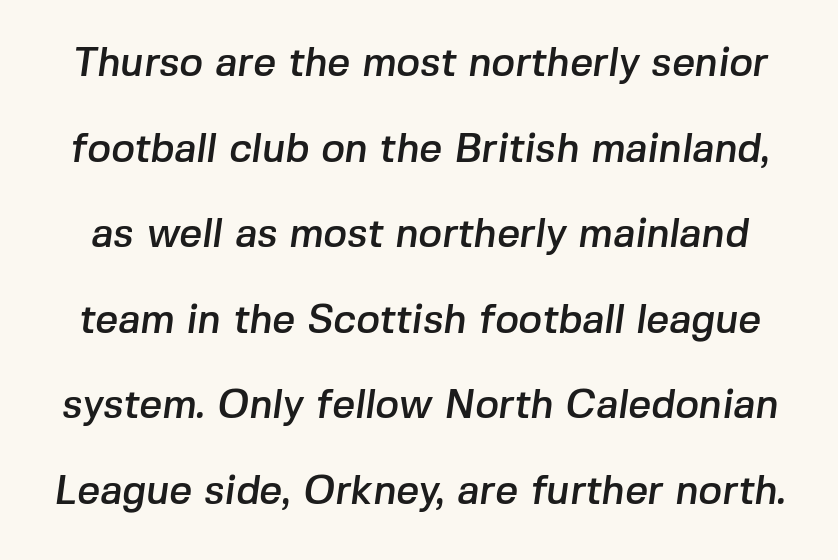
Proportional: the letters do not fall into vertical columns. Lines of text with bare space underneath. Each word holds together tightly as a unit, with standard inter-letter gaps. Serifs: no, the terminals of the letterforms are clean. Regarding leading, the lines here are spaced well apart.
